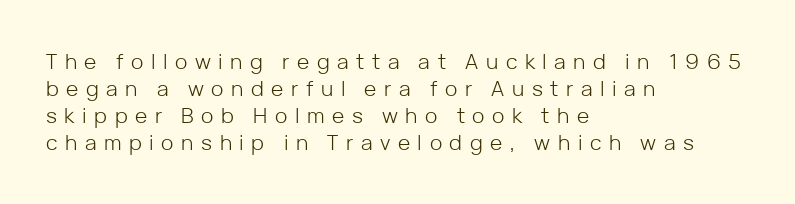
A bare baseline throughout the passage. Compared with a typical body face, this is equally light or lighter still. This rendering uses left alignment, leaving the right contour irregular. Here the glyphs are tracked loosely, breaking word shapes into spaced letters. The lettering holds an erect, upright posture throughout. Successive baselines arrive at the customary interval.
